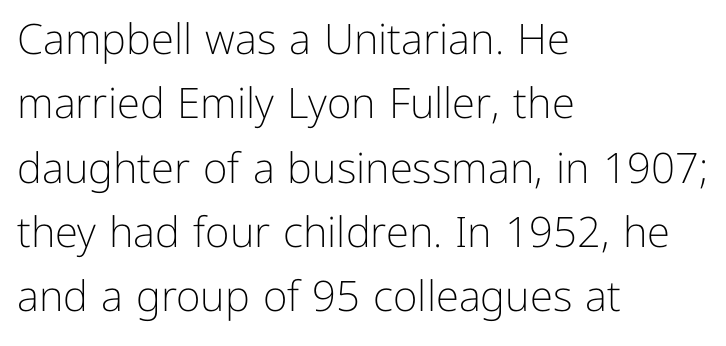
{"serif": "no", "italic": "no", "bold": "no", "weight": "light", "width": "normal", "stroke_contrast": "low", "x_height": "medium", "monospaced": "no", "underline": "no", "align": "left", "line_spacing": "normal", "line_spacing_ratio": 1.53, "letter_spacing": "normal", "letter_spacing_em": 0.0, "glyph_px": 42}
